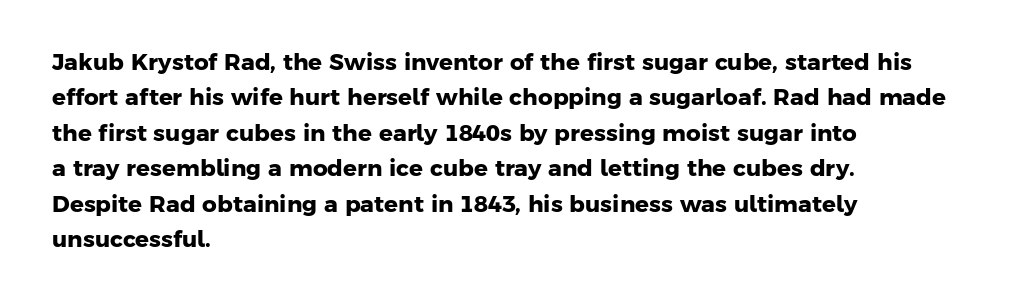
Q: Is the text bold? A: Yes.
Q: Is the text underlined? A: No.
Q: How is the paragraph aligned? A: Left-aligned.
Q: Is the spacing between letters normal or unusually wide? A: Normal.
Q: Is the spacing between lines tight, normal or loose? A: Normal.
